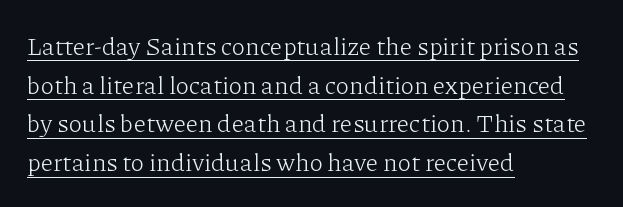
The image shows 25 px text type, upright; set left-aligned, normal line spacing (1.55x), normal letter spacing, underlined.
